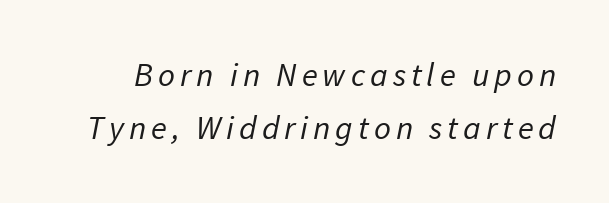
The passage shown is typed in a proportional face where columns would drift. Nothing heavy about these letters — not bold at all. The passage shown is typeset with a sans-serif family. Type without underlining.
